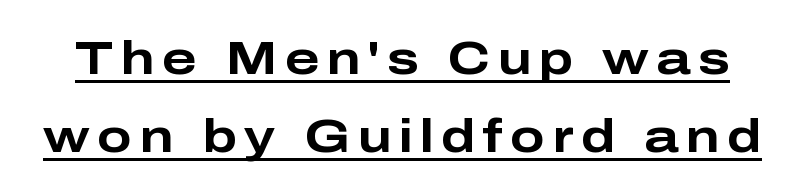
Q: Is the text bold? A: Yes.
Q: Is the text italic (slanted)? A: No, it is upright.
Q: Is the typeface a serif or a sans-serif typeface? A: Sans-serif.
Q: Is the text underlined? A: Yes.
Q: Is the spacing between lines tight, normal or loose? A: Normal.
Q: Width (condensed, normal, or wide)? A: Wide.
Q: Stroke contrast? A: Low.
Q: x-height? A: Medium.
Q: Monospaced? A: No.
